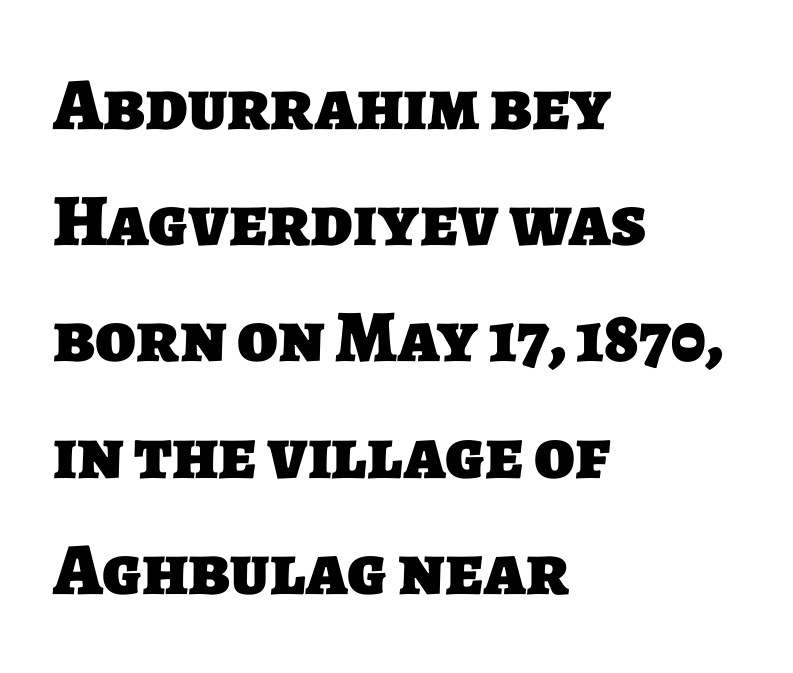
Layout note: lines flush left. Nobody touched the tracking dial on this one. Do the characters align in a grid? No, the font is proportional. Regarding serifs, this sample does without them. Vertically, the passage feels balanced, rows spaced as you'd expect. The zone under the glyphs is completely vacant.
